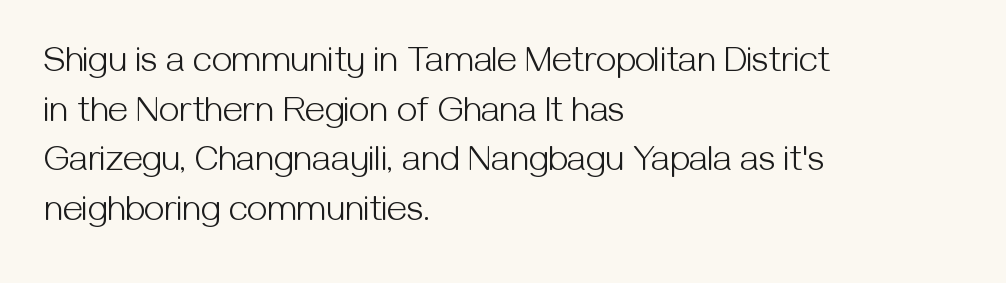
Line beginnings align vertically; line endings do not. A typesetter would call this proportional, since set widths differ per character. The rendering keeps characters at their native spacing. Summary of weight: not heavy and not bold.
